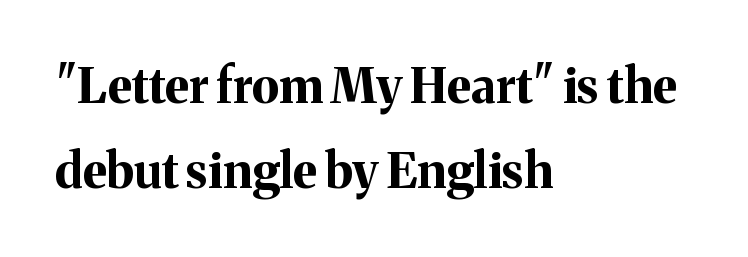
The image shows 48 px bold serif type, upright; set left-aligned, line spacing 1.77x, normal letter spacing, not underlined; medium stroke contrast and a medium x-height.
